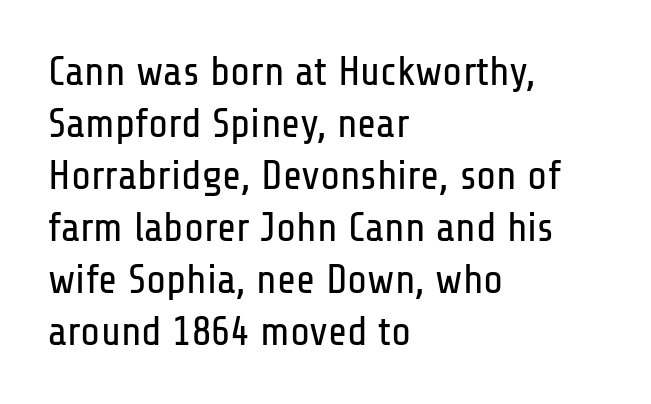
Descenders are the only things crossing below the line. Ordinary non-slanted type is in use. Caption: standard tracking, unaltered. The space between consecutive lines is moderate.
